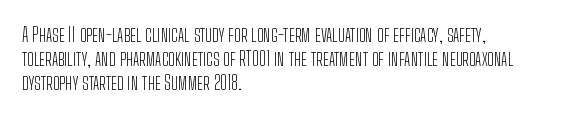
Descenders are the only things crossing below the line. Letters have the restrained weight of plain body copy at most. Where is the straight margin? On the left. Between one letter and the next there's only the usual sliver of space.
